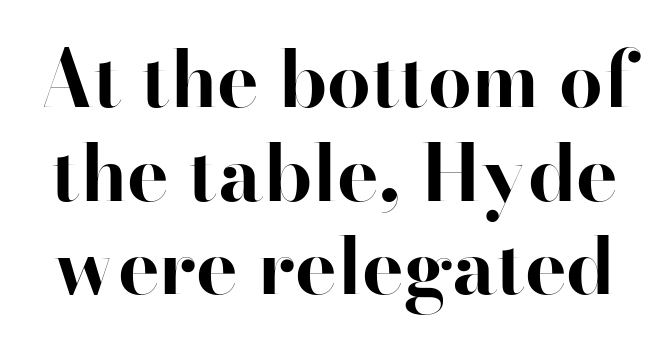
{"serif": "yes", "italic": "no", "bold": "yes", "weight": "bold", "width": "normal", "stroke_contrast": "high", "x_height": "small", "monospaced": "no", "underline": "no", "line_spacing_ratio": 1.2, "letter_spacing": "normal", "letter_spacing_em": 0.0, "glyph_px": 78}
